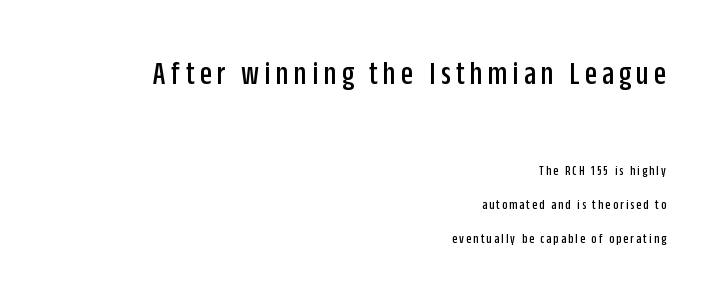
Horizontal bands of white between lines are thick stripes. The type sits square on the baseline with zero lean. The gap between lines stays unmarked. These lines are rendered in a variable-pitch font. Which of the two is more prominent by size? The first, at the top. Classification — sans serif.
